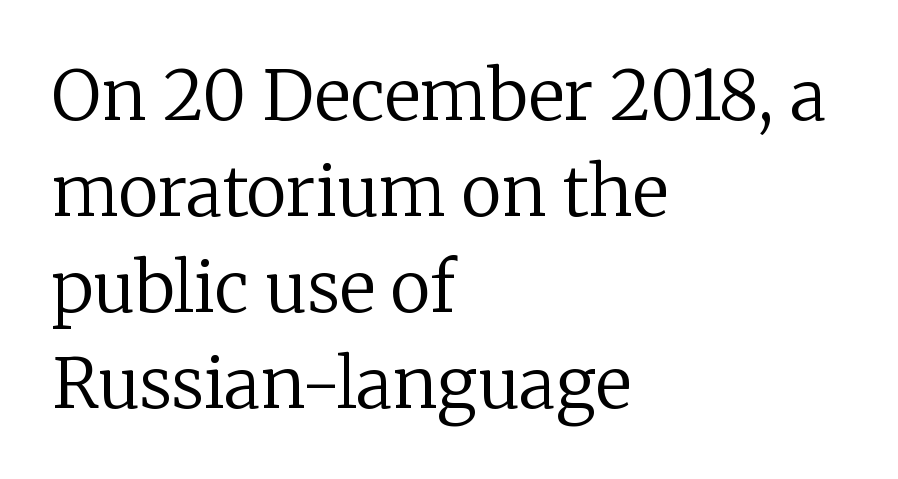
Compared with typical body copy, the letter spacing here is the same. This is serif lettering, the kind often seen in printed books. The typography opts for an upright posture over an oblique one. This rendering features lettering with no underline. The passage shown is typed in a proportional face where columns would drift.
